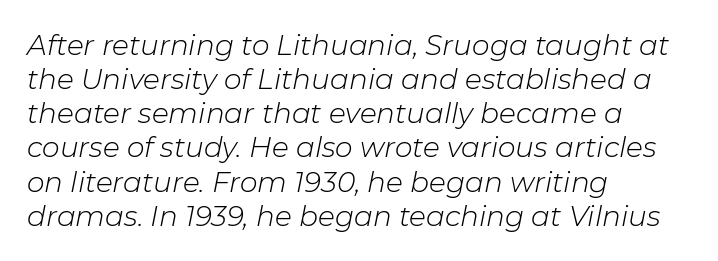
The image shows 28 px light type, italic (leaning right); set left-aligned, line spacing 1.22x, normal letter spacing, not underlined; low stroke contrast and a medium x-height.
